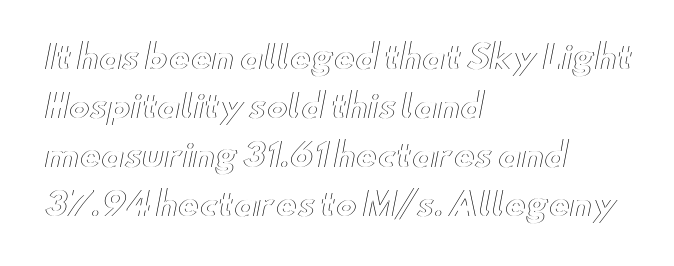
There is no visible air inserted between adjacent glyphs. Notice how the passage keeps a crisp vertical edge on the left only. You could not count columns in this text — the font is proportionally spaced.
